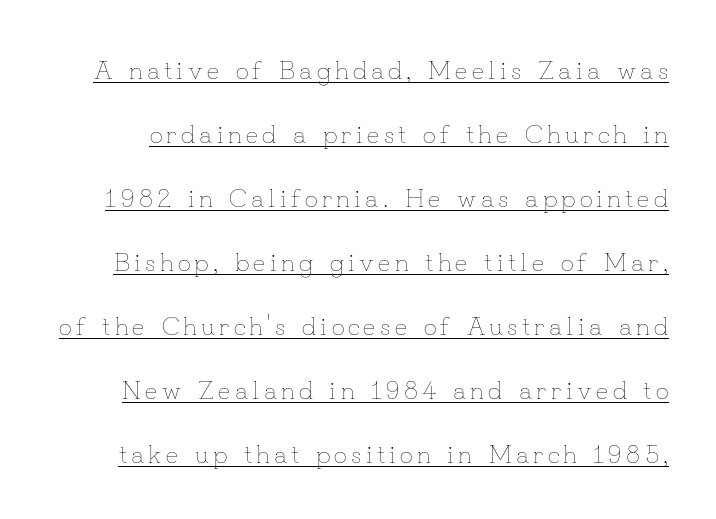
Q: Is the text bold? A: No.
Q: Is the text italic (slanted)? A: No, it is upright.
Q: Is the text underlined? A: Yes.
Q: Is the spacing between lines tight, normal or loose? A: Loose.
